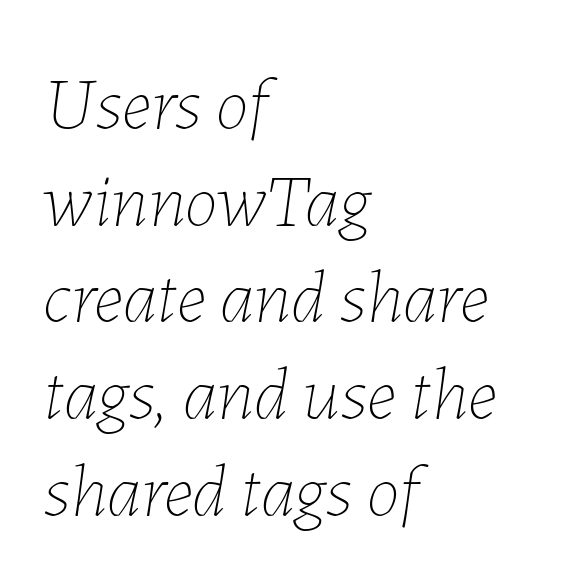
Typeset ragged right — the left edge is the straight one. Proportional: the letters do not fall into vertical columns. The face used here is rendered with its standard letterfit. The space between consecutive lines is moderate. The space beneath each line is pristine and unruled. The weight would be labelled regular, book, light, or lighter still.
